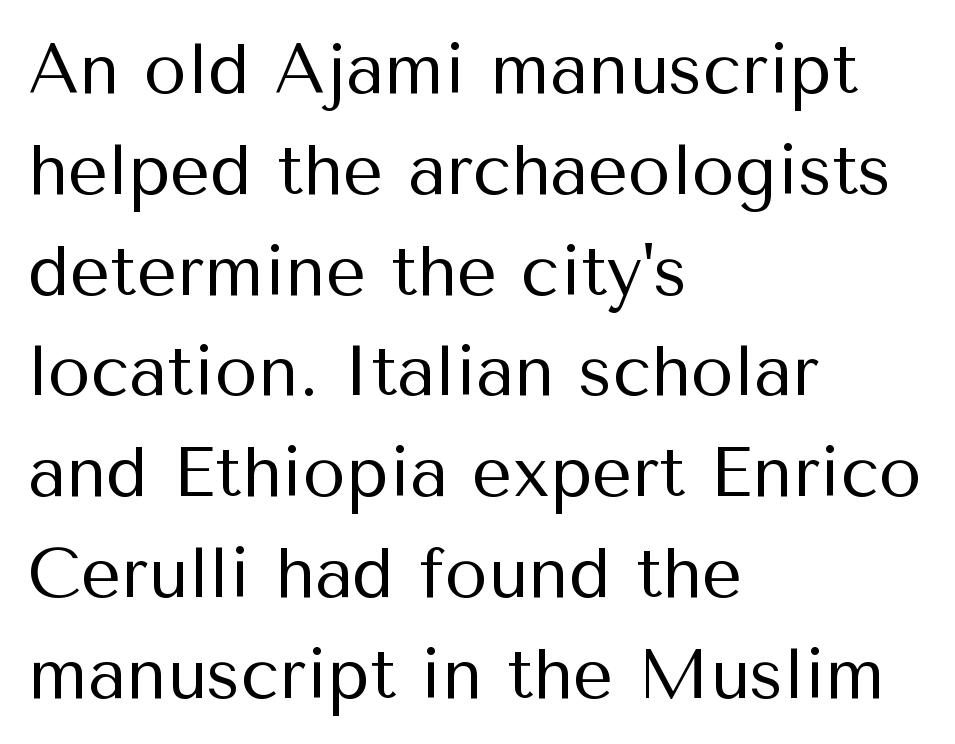
The image shows 70 px regular-weight sans-serif type, upright; set left-aligned, normal line spacing (1.44x), normal letter spacing, not underlined; medium stroke contrast and a medium x-height.
